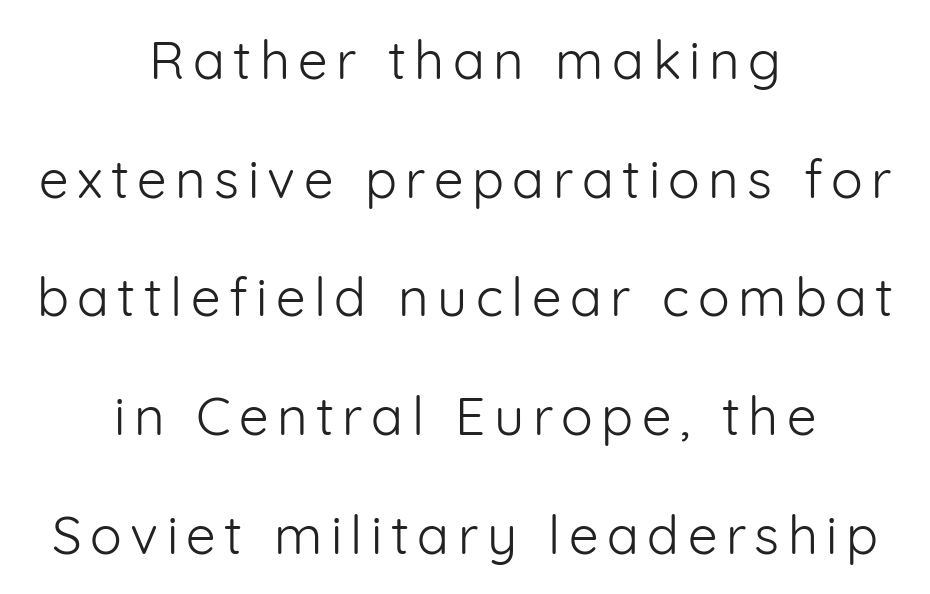
{"serif": "no", "italic": "no", "bold": "no", "weight": "light", "width": "normal", "stroke_contrast": "low", "x_height": "medium", "monospaced": "no", "underline": "no", "align": "center", "line_spacing": "loose", "line_spacing_ratio": 2.24, "glyph_px": 53}
